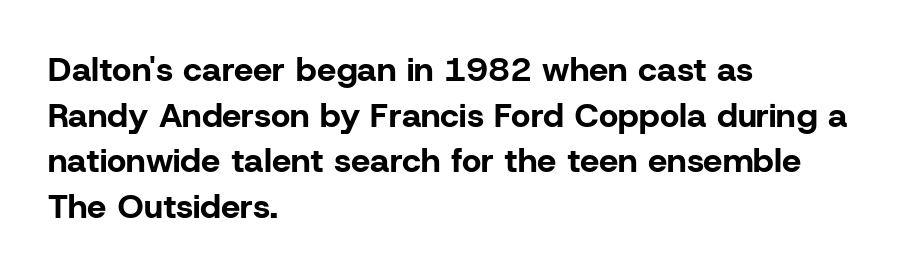
The image shows 34 px bold sans-serif type, upright; set left-aligned, normal line spacing (1.34x), normal letter spacing, not underlined; low stroke contrast and a medium x-height.
